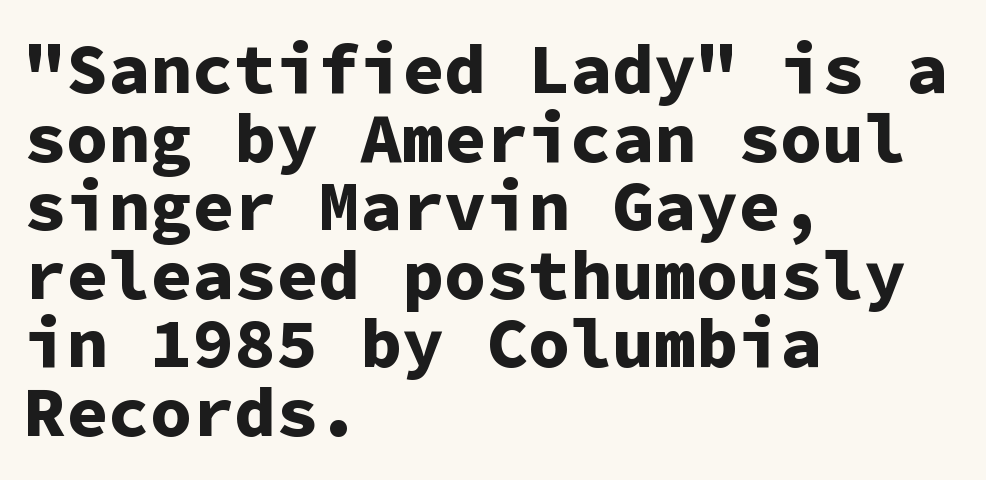
Q: Is the text bold? A: Yes.
Q: Is the text italic (slanted)? A: No, it is upright.
Q: Is the typeface a serif or a sans-serif typeface? A: Sans-serif.
Q: Is the text underlined? A: No.
Q: How is the paragraph aligned? A: Left-aligned.
Q: Is the spacing between letters normal or unusually wide? A: Normal.
Q: Is the spacing between lines tight, normal or loose? A: Tight.
Q: Width (condensed, normal, or wide)? A: Normal.
Q: Stroke contrast? A: Low.
Q: x-height? A: Medium.
Q: Monospaced? A: Yes.
